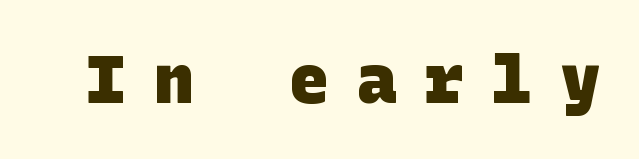
The image shows 67 px heavy sans-serif type; set unusually wide letter spacing (+0.41 em), not underlined; low stroke contrast and a large x-height.
